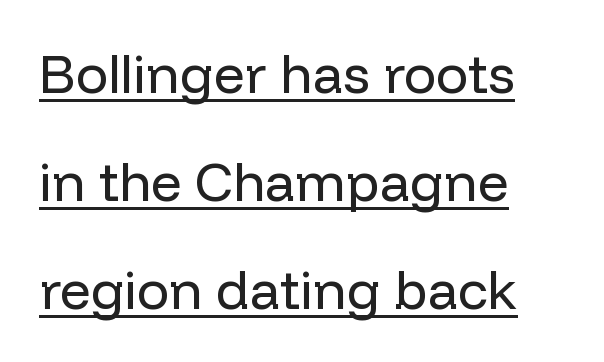
The face used here is proportionally spaced, like ordinary book or web type. No extra ink here — the face is not bold. Italic? Not at all — the glyphs are vertical. The face used here is a sans, in the tradition of grotesques and geometrics. The setting favours the left margin, as ordinary paragraphs usually do.
